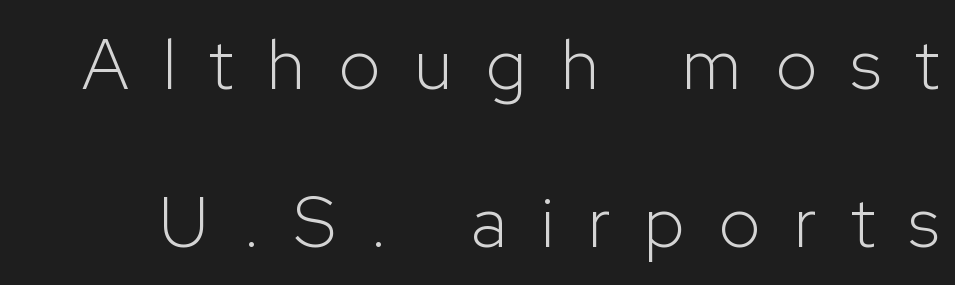
{"serif": "no", "italic": "no", "bold": "no", "weight": "light", "width": "normal", "stroke_contrast": "low", "x_height": "medium", "monospaced": "no", "underline": "no", "line_spacing": "loose", "line_spacing_ratio": 2.22, "letter_spacing": "wide", "letter_spacing_em": 0.48, "glyph_px": 71}
